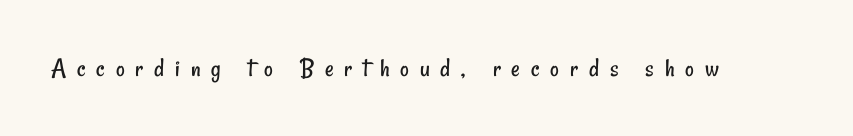
{"bold": "no", "underline": "no", "letter_spacing": "wide", "letter_spacing_em": 0.4, "glyph_px": 27}
